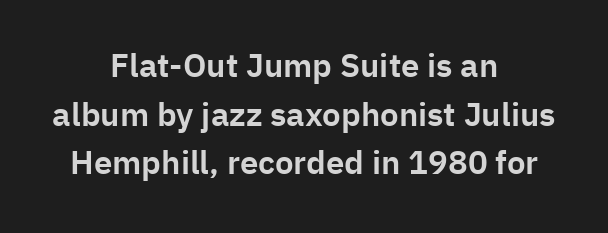
Q: Is the text italic (slanted)? A: No, it is upright.
Q: Is the typeface a serif or a sans-serif typeface? A: Sans-serif.
Q: Is the text underlined? A: No.
Q: How is the paragraph aligned? A: Centered.
Q: Is the spacing between letters normal or unusually wide? A: Normal.
Q: Is the spacing between lines tight, normal or loose? A: Normal.
Q: Width (condensed, normal, or wide)? A: Normal.
Q: Stroke contrast? A: Low.
Q: x-height? A: Medium.
Q: Monospaced? A: No.
